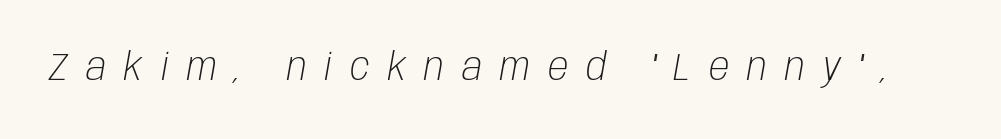
The font is comparable to plain body text, perhaps lighter. Words float on clear page, feet unadorned. These lines were composed using italics. This sample uses expanded letter spacing, leaving extra air between glyphs.
